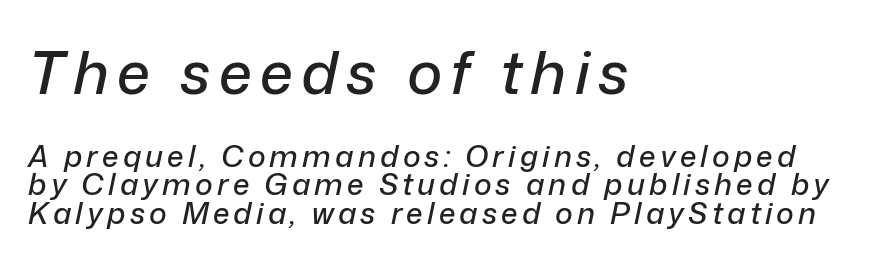
Q: Is the text italic (slanted)? A: Yes, it leans right by about 12 degrees.
Q: Is the text underlined? A: No.
Q: How is the paragraph aligned? A: Left-aligned.
Q: Is the spacing between lines tight, normal or loose? A: Tight.
Q: Which block of text is set in a larger size, the first (top) or the second (bottom)? A: The first (top) one.
Q: Width (condensed, normal, or wide)? A: Normal.
Q: Stroke contrast? A: Low.
Q: x-height? A: Medium.
Q: Monospaced? A: No.
